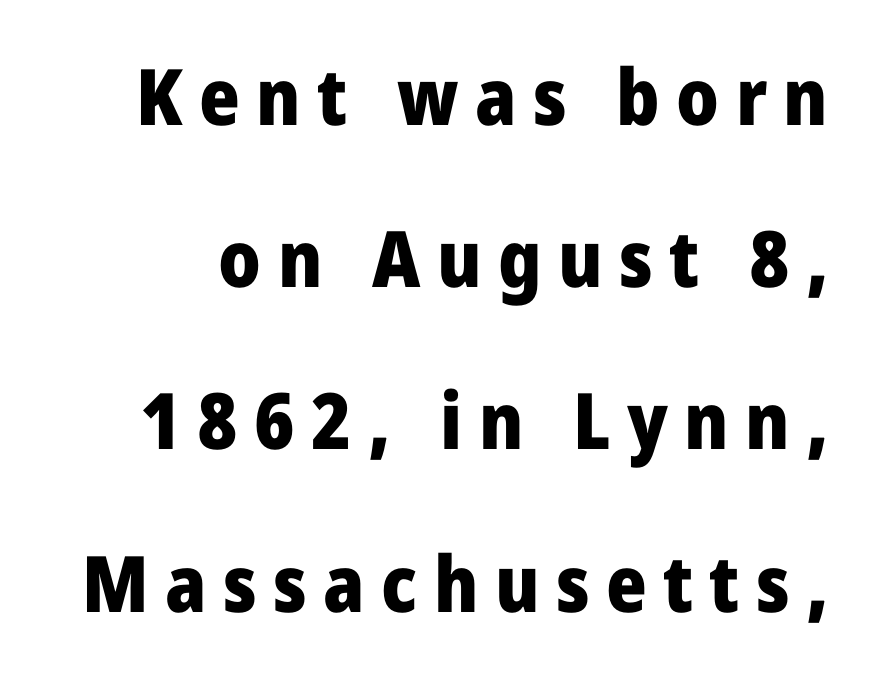
{"serif": "no", "italic": "no", "bold": "yes", "weight": "heavy", "width": "normal", "stroke_contrast": "low", "x_height": "medium", "monospaced": "no", "underline": "no", "line_spacing": "loose", "line_spacing_ratio": 2.08, "letter_spacing": "wide", "letter_spacing_em": 0.21, "glyph_px": 78}
